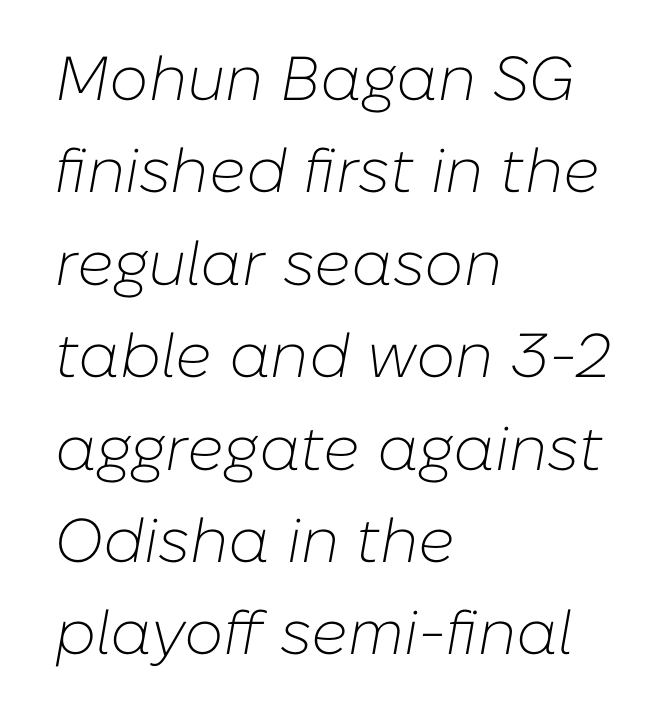
The image shows 62 px light type, italic (leaning right); set left-aligned, normal line spacing (1.49x), normal letter spacing, not underlined; low stroke contrast and a medium x-height.
